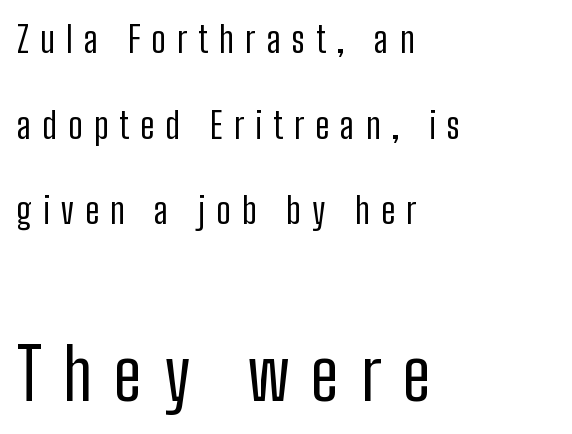
{"serif": "no", "italic": "no", "bold": "no", "weight": "regular", "width": "condensed", "stroke_contrast": "low", "x_height": "medium", "monospaced": "no", "underline": "no", "align": "left", "line_spacing": "loose", "line_spacing_ratio": 2.38, "letter_spacing": "wide", "letter_spacing_em": 0.31, "larger_block": "second", "size_ratio": 1.97, "glyph_px": 71}
